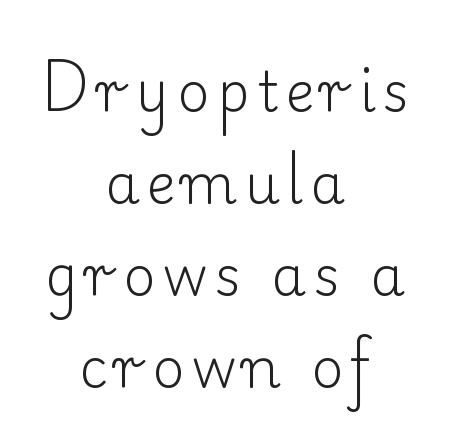
Q: Is the text bold? A: No.
Q: Is the text italic (slanted)? A: No, it is upright.
Q: Is the text underlined? A: No.
Q: How is the paragraph aligned? A: Centered.
Q: Is the spacing between lines tight, normal or loose? A: Normal.
Q: Width (condensed, normal, or wide)? A: Normal.
Q: Stroke contrast? A: Low.
Q: x-height? A: Small.
Q: Monospaced? A: No.
